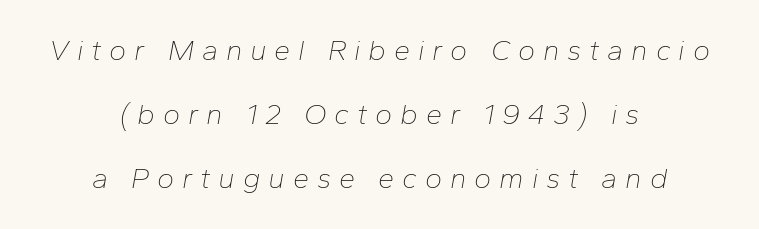
Slant detected: the letters are inclined. Is the block centered? Yes — each line is placed symmetrically about the middle. Rule under the text: the space is simply empty. Baseline-to-baseline distance is far greater than the letter height. Weight: regular or lighter.
